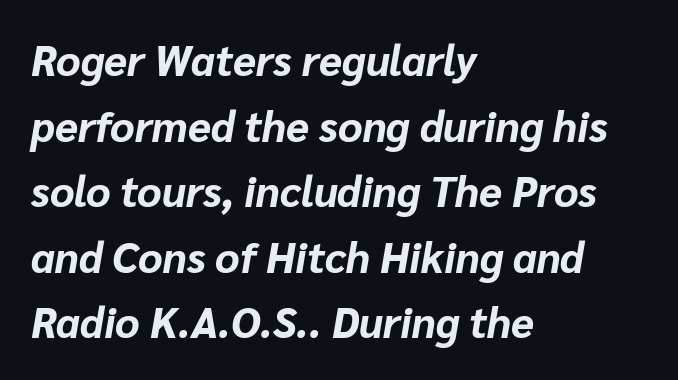
Standard letterfit; no display-style spreading of the glyphs. Notice how thick the strokes are: this is what a full bold looks like. The gap between lines stays unmarked. Compared with ordinary roman type, these characters are visibly tilted.
